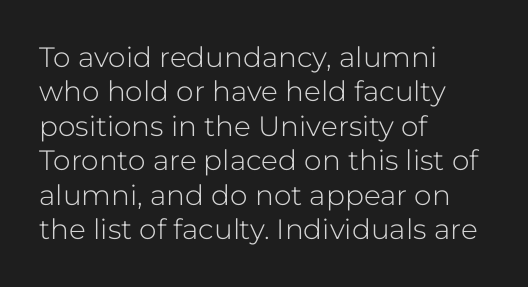
Q: Is the text bold? A: No.
Q: Is the text italic (slanted)? A: No, it is upright.
Q: Is the typeface a serif or a sans-serif typeface? A: Sans-serif.
Q: Is the text underlined? A: No.
Q: How is the paragraph aligned? A: Left-aligned.
Q: Is the spacing between letters normal or unusually wide? A: Normal.
Q: Width (condensed, normal, or wide)? A: Normal.
Q: Stroke contrast? A: Low.
Q: x-height? A: Medium.
Q: Monospaced? A: No.
